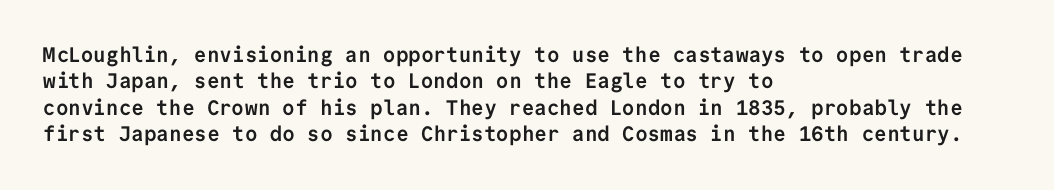
Q: Is the text bold? A: Yes.
Q: Is the text italic (slanted)? A: No, it is upright.
Q: Is the text underlined? A: No.
Q: How is the paragraph aligned? A: Left-aligned.
Q: Is the spacing between letters normal or unusually wide? A: Normal.
Q: Is the spacing between lines tight, normal or loose? A: Normal.
